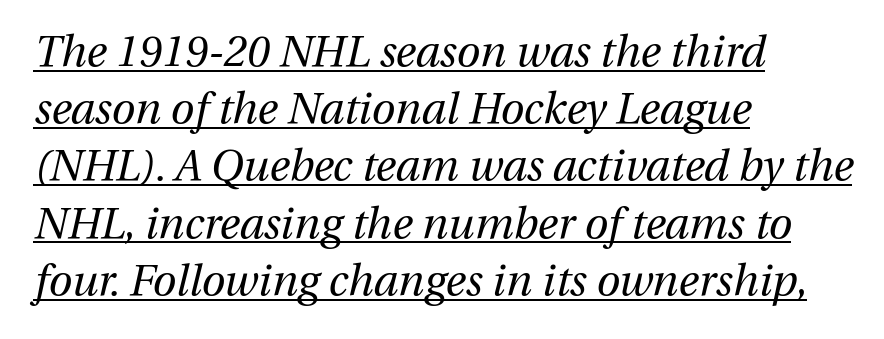
The image shows 43 px regular-weight type, italic (leaning right); set left-aligned, normal line spacing (1.33x), normal letter spacing, underlined; medium stroke contrast and a medium x-height.
